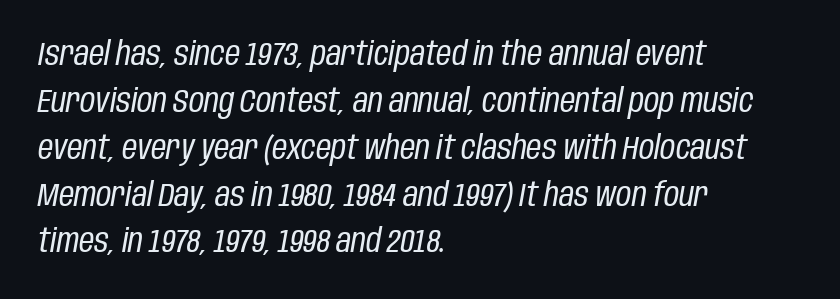
The area under the type is left untouched. Does the leading feel generous? No, just average. No extra ink here — the face is not bold. Think of a printed novel: that variable character pitch is what you see here.
